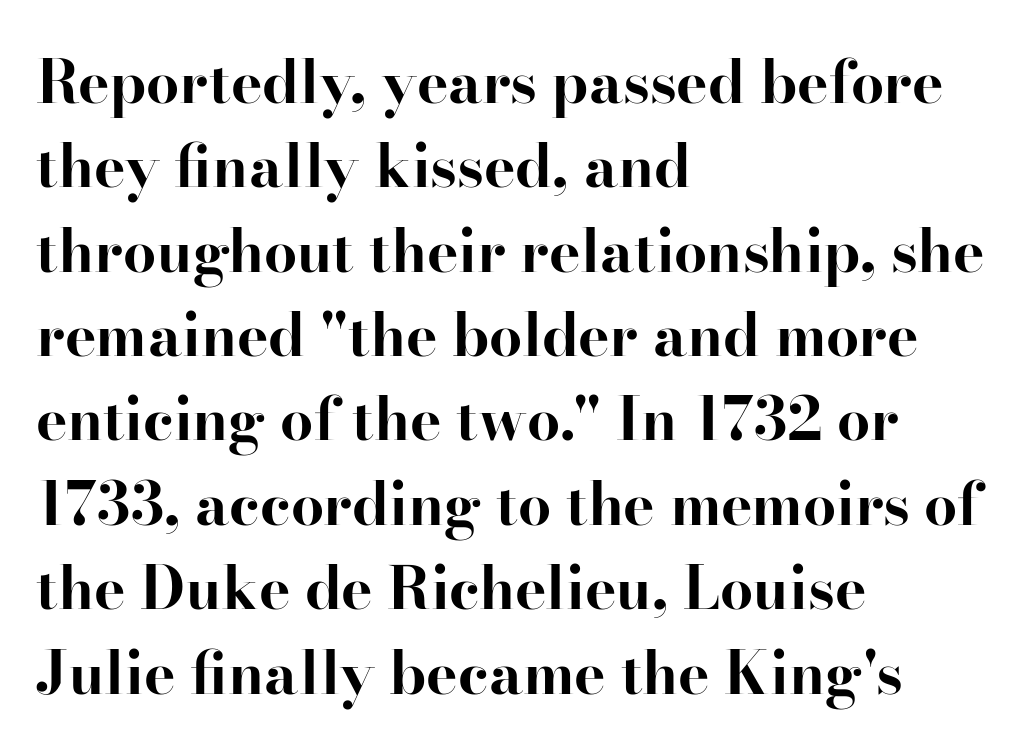
Short note: letters normally spaced. Does the lettering tilt? It doesn't — this is upright. The rendering uses natural spacing where letterforms have individual widths. The glyphs are unaccompanied by any horizontal stroke below them.
